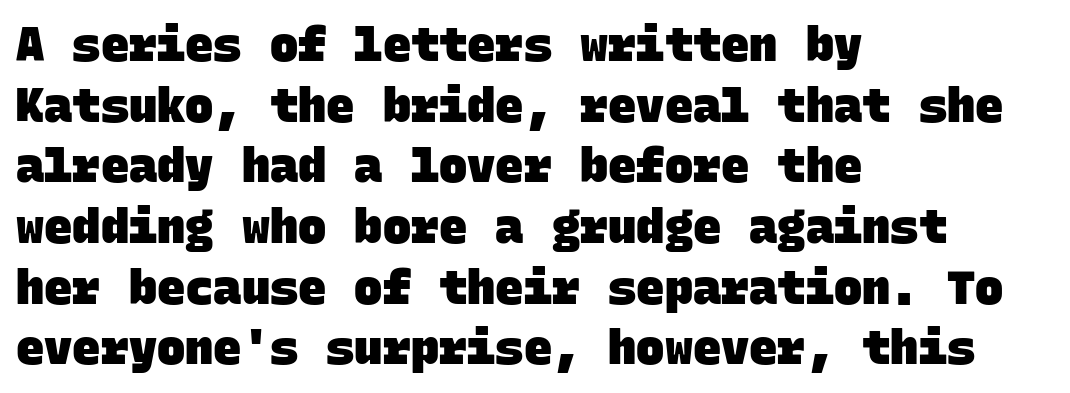
Q: Is the text bold? A: Yes.
Q: Is the typeface a serif or a sans-serif typeface? A: Sans-serif.
Q: Is the text underlined? A: No.
Q: How is the paragraph aligned? A: Left-aligned.
Q: Is the spacing between letters normal or unusually wide? A: Normal.
Q: Is the spacing between lines tight, normal or loose? A: Normal.
Q: Width (condensed, normal, or wide)? A: Normal.
Q: Stroke contrast? A: Low.
Q: x-height? A: Large.
Q: Monospaced? A: Yes.
